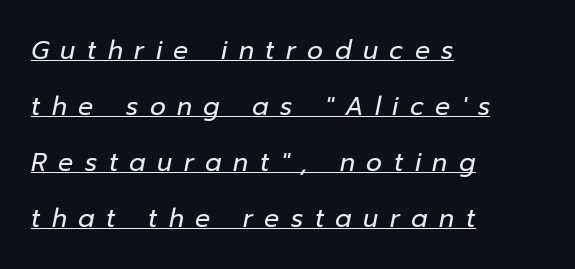
The passage is arranged the way most books set body copy — flush left. Looking at the ascenders, they clearly lean. Stroke mass is kept to a normal reading level or below. The lettering is marked with a stroke running underneath it.
